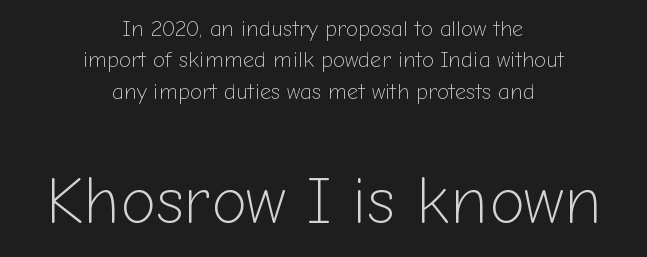
{"serif": "no", "italic": "no", "bold": "no", "weight": "light", "width": "normal", "stroke_contrast": "low", "x_height": "medium", "monospaced": "no", "underline": "no", "align": "center", "line_spacing": "normal", "line_spacing_ratio": 1.43, "letter_spacing": "normal", "letter_spacing_em": 0.0, "larger_block": "second", "size_ratio": 3.0, "glyph_px": 66}
